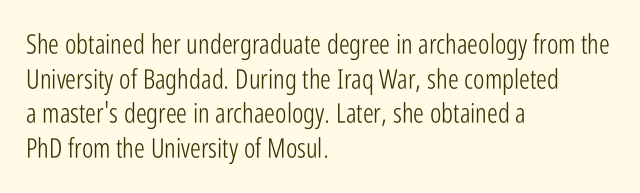
The image shows 27 px text type, upright; set left-aligned, normal line spacing (1.28x), normal letter spacing, not underlined.
